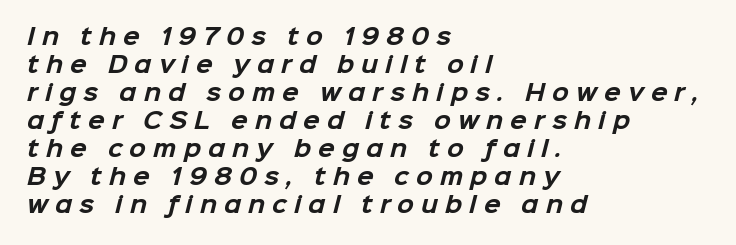
Q: Is the text bold? A: Yes.
Q: Is the text underlined? A: No.
Q: How is the paragraph aligned? A: Left-aligned.
Q: Is the spacing between letters normal or unusually wide? A: Unusually wide.
Q: Is the spacing between lines tight, normal or loose? A: Normal.
